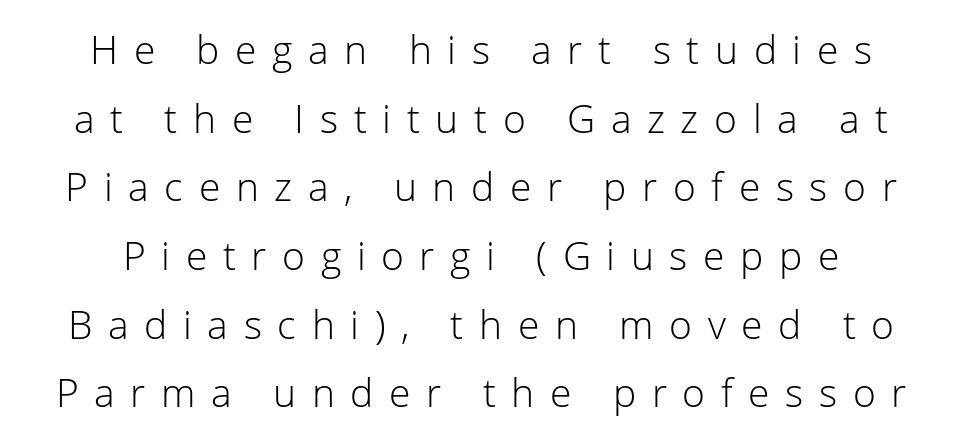
Here the designer chose a conventional face with non-uniform glyph widths. The rendering inserts visible extra space after every character. The lettering holds an erect, upright posture throughout. Weight: not bold — regular or lighter. Examine the stroke ends and you'll find no serifs.
